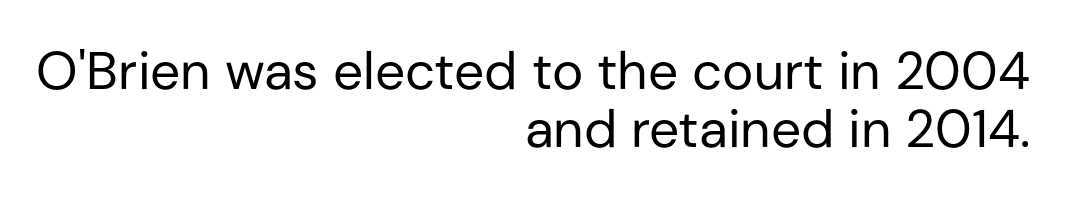
{"serif": "no", "italic": "no", "bold": "no", "weight": "regular", "width": "normal", "stroke_contrast": "low", "x_height": "medium", "monospaced": "no", "underline": "no", "align": "right", "line_spacing": "tight", "line_spacing_ratio": 1.1, "letter_spacing": "normal", "letter_spacing_em": 0.0, "glyph_px": 53}
